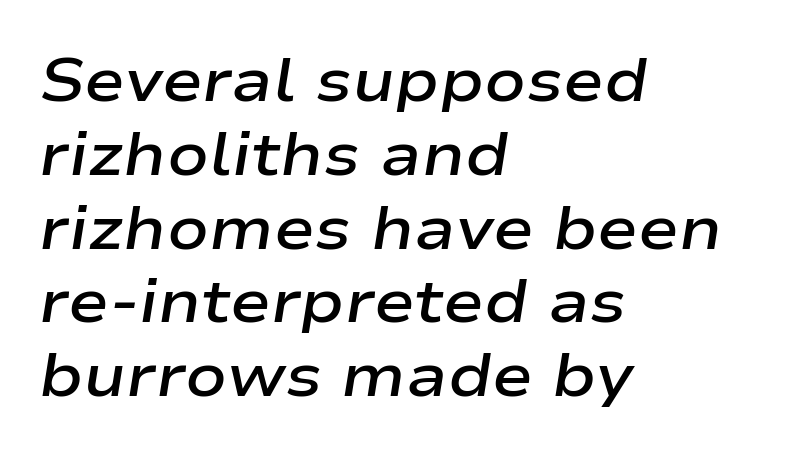
Spacing verdict: proportional, widths tailored to each character. The glyphs look as if they've been sheared to an angle. Weight: semibold (demi). Unmarked baselines from the first word to the last. The rendering keeps characters at their native spacing. Does the copy run flush right? No — it runs flush left.
